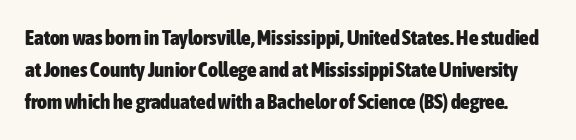
The image shows 21 px bold type, upright; set normal line spacing (1.53x), normal letter spacing, not underlined.
